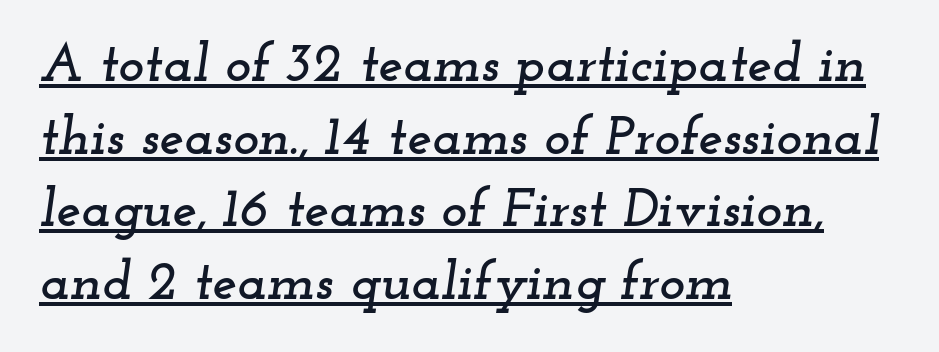
{"serif": "yes", "italic": "yes", "lean": "right", "slant_degrees": 12, "width": "wide", "stroke_contrast": "low", "x_height": "small", "monospaced": "no", "underline": "yes", "align": "left", "line_spacing": "normal", "line_spacing_ratio": 1.32, "letter_spacing": "normal", "letter_spacing_em": 0.0, "glyph_px": 55}
